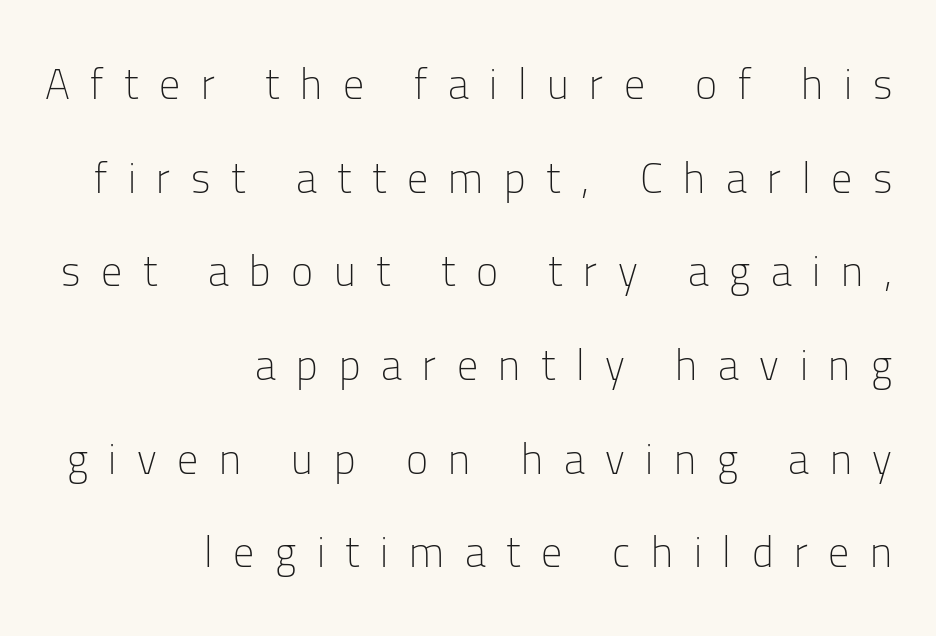
Q: Is the text bold? A: No.
Q: Is the text italic (slanted)? A: No, it is upright.
Q: Is the typeface a serif or a sans-serif typeface? A: Sans-serif.
Q: Is the text underlined? A: No.
Q: How is the paragraph aligned? A: Right-aligned.
Q: Is the spacing between letters normal or unusually wide? A: Unusually wide.
Q: Is the spacing between lines tight, normal or loose? A: Loose.
Q: Width (condensed, normal, or wide)? A: Normal.
Q: Stroke contrast? A: Low.
Q: x-height? A: Medium.
Q: Monospaced? A: No.
